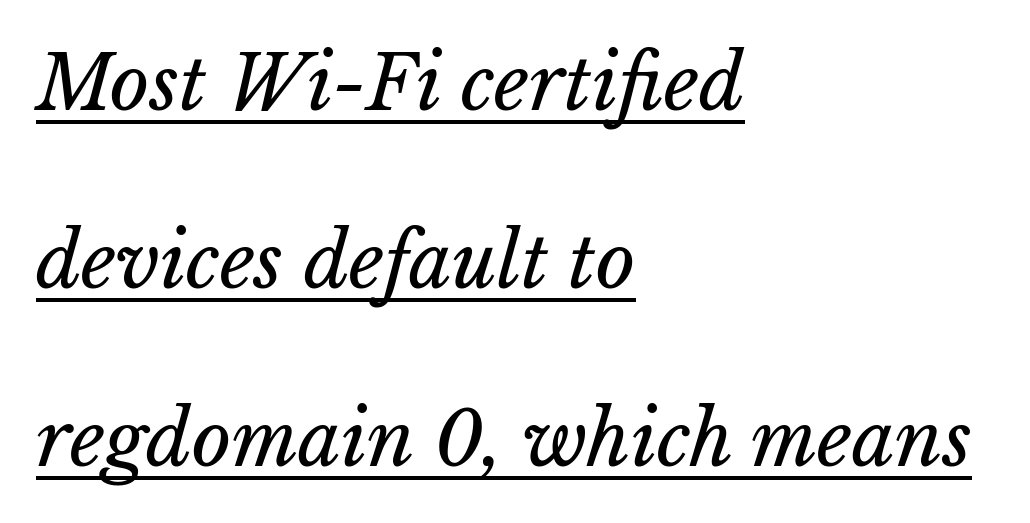
The image shows 76 px regular-weight type; set left-aligned, loose line spacing (2.34x), normal letter spacing, underlined; low stroke contrast and a medium x-height.
